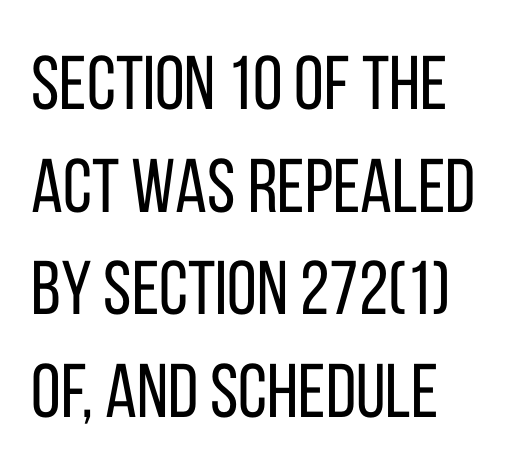
A student would call this left alignment; a typographer would say flush left, rag right. No feet cap the strokes, marking this as sans-serif type. A typesetter would call this proportional, since set widths differ per character. Each stroke keeps to a modest, everyday thickness or less. The passage shown is not underscored anywhere.
